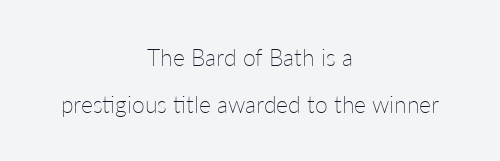
{"italic": "no", "bold": "no", "underline": "no", "align": "center", "line_spacing": "loose", "line_spacing_ratio": 2.03, "letter_spacing": "normal", "letter_spacing_em": 0.0, "glyph_px": 23}
